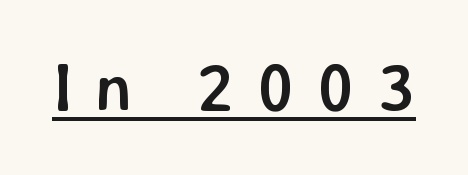
Substantial extra tracking has been applied to these lines. This rendering features underlined lettering. Is the type bold? Yes — the strokes are clearly thick and heavy. Think of a printed novel: that variable character pitch is what you see here. Classification — sans serif.
